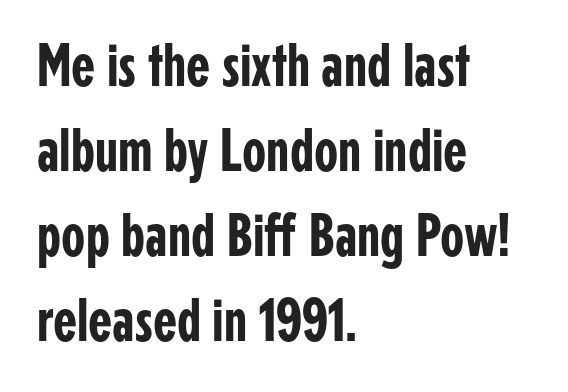
Q: Is the text italic (slanted)? A: No, it is upright.
Q: Is the typeface a serif or a sans-serif typeface? A: Sans-serif.
Q: Is the text underlined? A: No.
Q: How is the paragraph aligned? A: Left-aligned.
Q: Is the spacing between letters normal or unusually wide? A: Normal.
Q: Is the spacing between lines tight, normal or loose? A: Normal.
Q: Width (condensed, normal, or wide)? A: Condensed.
Q: Stroke contrast? A: Low.
Q: x-height? A: Medium.
Q: Monospaced? A: No.
